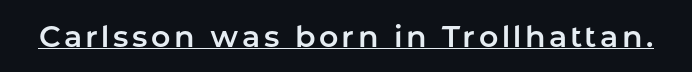
The image shows 30 px sans-serif type, upright; set underlined; low stroke contrast and a medium x-height.
